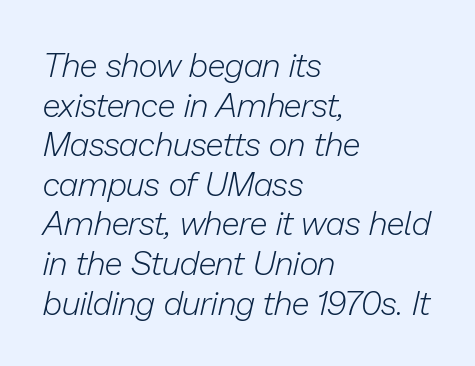
Each letter keeps its own natural width here, so spacing adapts to shape. Would a proofreader flag this as italicized? Yes. Leftover space on each line is placed entirely after the last word. Caption: standard tracking, unaltered. Glance below the letters and you will spot only blank space.
